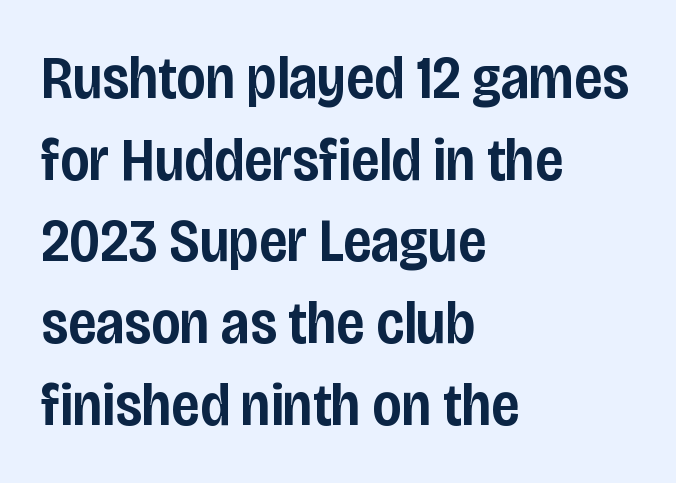
{"serif": "no", "italic": "no", "bold": "semi", "weight": "semibold", "width": "condensed", "stroke_contrast": "low", "x_height": "large", "monospaced": "no", "underline": "no", "align": "left", "line_spacing": "normal", "line_spacing_ratio": 1.34, "letter_spacing": "normal", "letter_spacing_em": 0.0, "glyph_px": 61}
